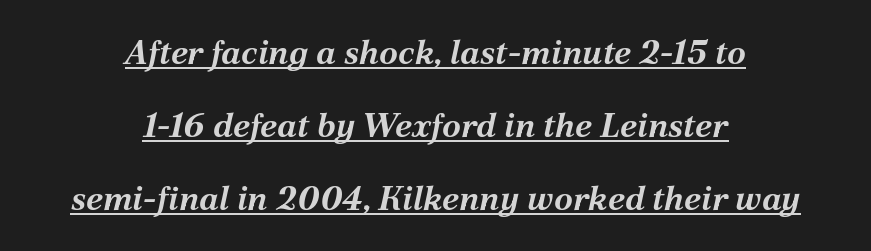
Compared with typical body copy, the letter spacing here is the same. A baseline rule has been typeset under these characters. Both edges are ragged and mirror each other, which tells us the setting is centered. The passage shown stacks its lines with a broad gap. Thick stems and heavy bowls — unmistakably bold. A typesetter would call this proportional, since set widths differ per character.
